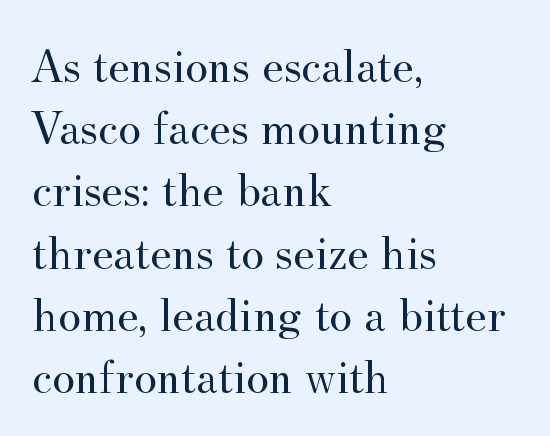
The typography opts for an upright posture over an oblique one. The zone under the glyphs is completely vacant. The letterforms sit at book weight or below. Check where the strokes stop: tiny serifs finish them off. Nothing unusual about the tracking: characters are spaced as the font intends.
